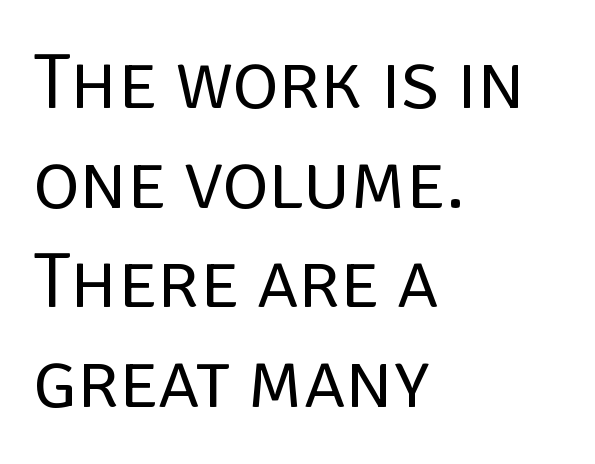
Short note: letters normally spaced. Whoever set this chose a conventional vertical rhythm. Think of a printed novel: that variable character pitch is what you see here. Font category for this specimen: sans-serif. Summary of weight: not heavy and not bold.
